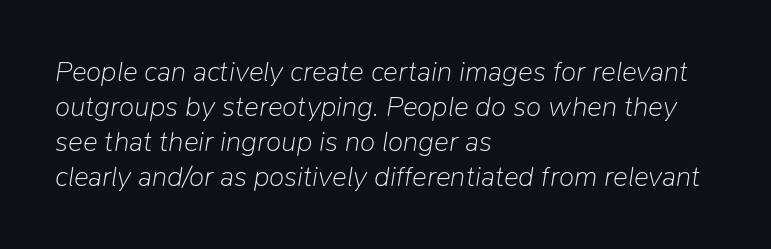
Note the varied advance widths — an 'i' is clearly narrower than an 'm'. The rendering anchors every line to the left-hand side. Is the letter spacing exaggerated? No — it looks like the ordinary default. The space directly below the letters is spotless. Quick note: italic. The designer left line spacing at the default.
